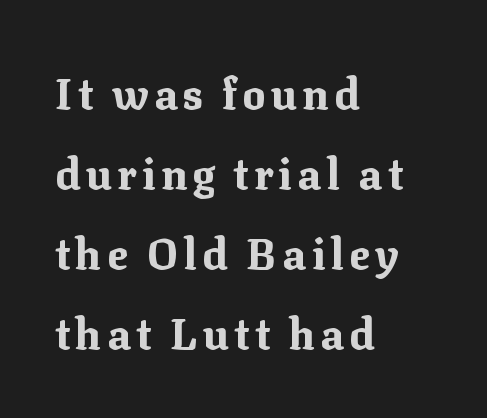
To sum up the face: it has serifs. The letters stand straight up with perfectly vertical stems. These lines are rendered in a variable-pitch font. A classic flush-left, rag-right setting is used for this passage. The letters are bold, with thick, heavy strokes.
